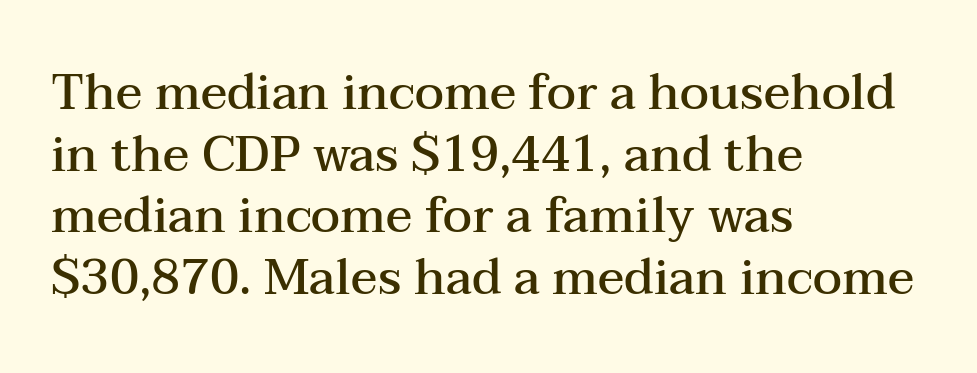
{"serif": "yes", "italic": "no", "bold": "semi", "weight": "semibold", "width": "wide", "stroke_contrast": "medium", "x_height": "medium", "monospaced": "no", "underline": "no", "align": "left", "line_spacing": "normal", "line_spacing_ratio": 1.26, "letter_spacing": "normal", "letter_spacing_em": 0.0, "glyph_px": 49}
